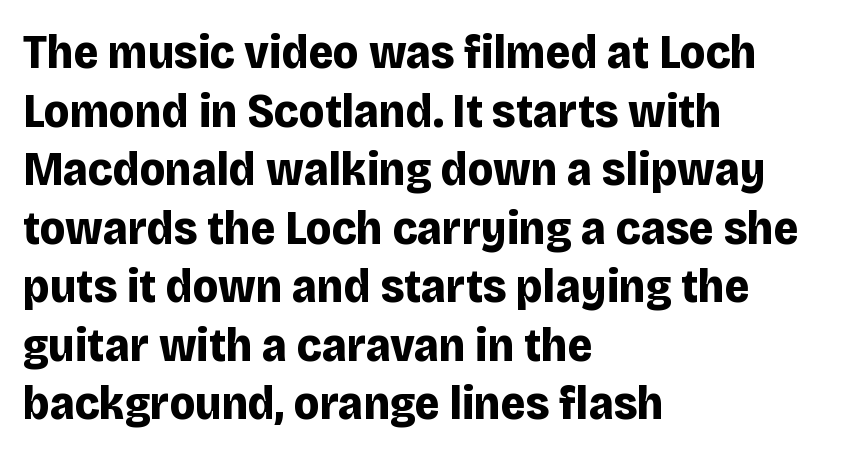
These lines are rendered in a variable-pitch font. Each word holds together tightly as a unit, with standard inter-letter gaps. Unmarked baselines from the first word to the last. These lines carry a lot of weight — the face is fully bold. The glyphs in this specimen are sans serif. Vertical strokes here are truly vertical.
